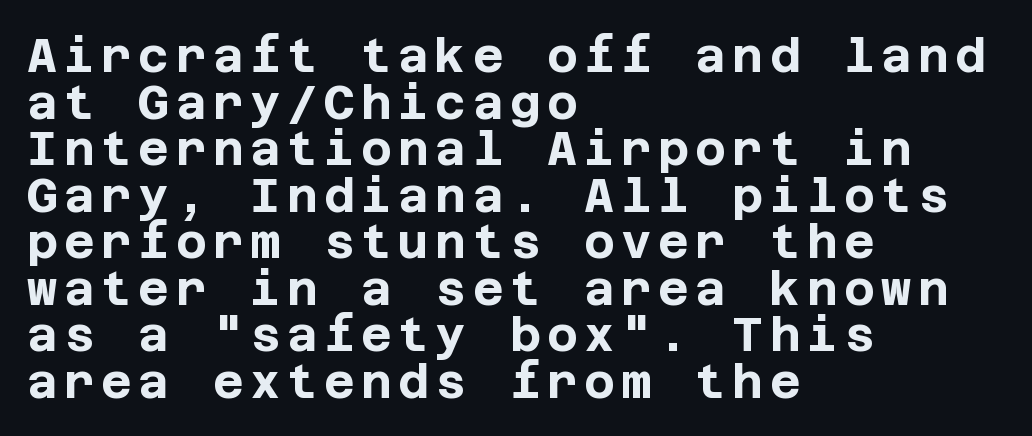
{"serif": "no", "italic": "no", "bold": "yes", "weight": "bold", "width": "normal", "stroke_contrast": "low", "x_height": "large", "underline": "no", "align": "left", "line_spacing": "tight", "line_spacing_ratio": 0.99, "glyph_px": 47}
